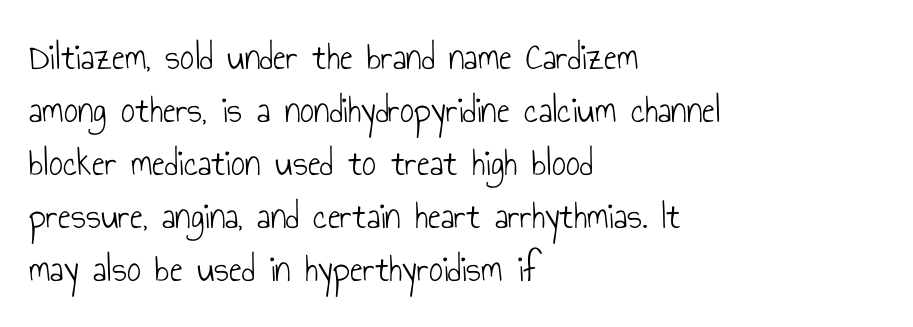
Q: Is the text bold? A: No.
Q: Is the text italic (slanted)? A: No, it is upright.
Q: Is the typeface a serif or a sans-serif typeface? A: Sans-serif.
Q: Is the text underlined? A: No.
Q: How is the paragraph aligned? A: Left-aligned.
Q: Is the spacing between letters normal or unusually wide? A: Normal.
Q: Is the spacing between lines tight, normal or loose? A: Normal.
Q: Width (condensed, normal, or wide)? A: Condensed.
Q: Stroke contrast? A: Low.
Q: x-height? A: Small.
Q: Monospaced? A: No.
